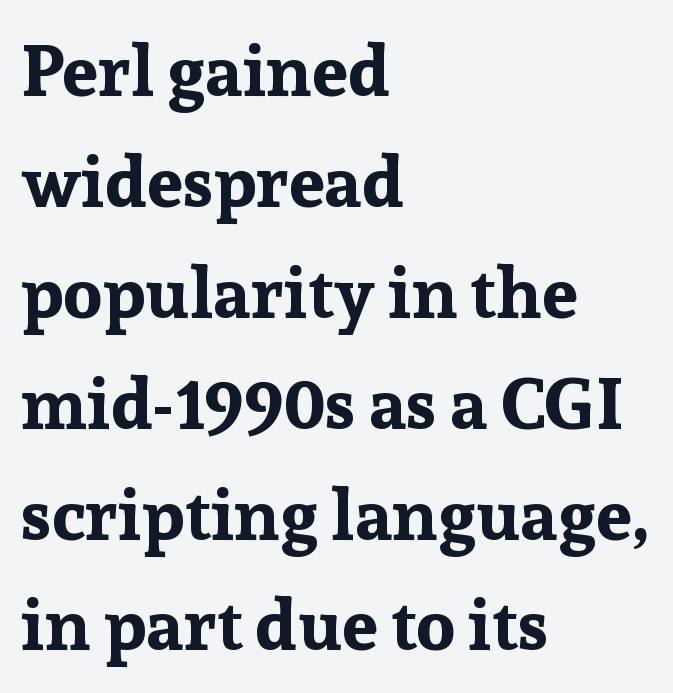
{"serif": "yes", "italic": "no", "bold": "yes", "weight": "bold", "width": "normal", "stroke_contrast": "low", "x_height": "medium", "monospaced": "no", "underline": "no", "align": "left", "line_spacing": "normal", "line_spacing_ratio": 1.54, "letter_spacing": "normal", "letter_spacing_em": 0.0, "glyph_px": 72}
